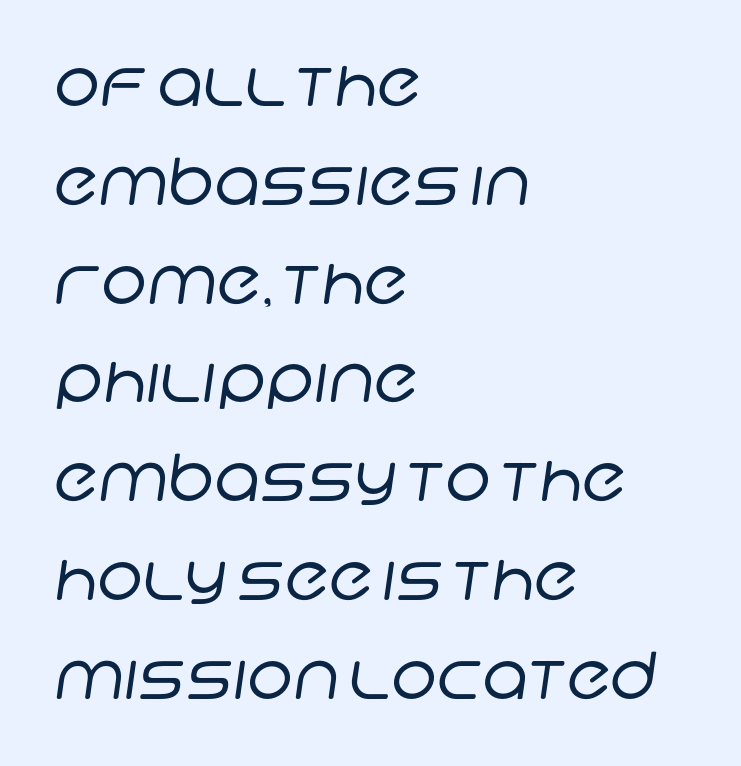
Which margin do the lines hug? The left one — the right edge is uneven. These lines are composed in type without serifs. Letters have the restrained weight of plain body copy at most. Do the characters align in a grid? No, the font is proportional. These lines keep a tight, regular rhythm from letter to letter.
